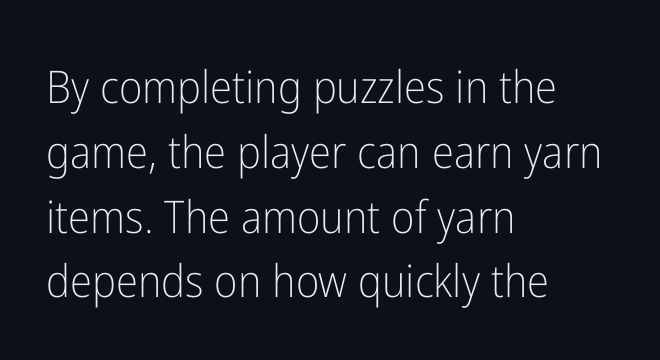
The image shows 45 px light, condensed sans-serif type, upright; set left-aligned, normal line spacing (1.44x), normal letter spacing, not underlined; low stroke contrast and a medium x-height.
